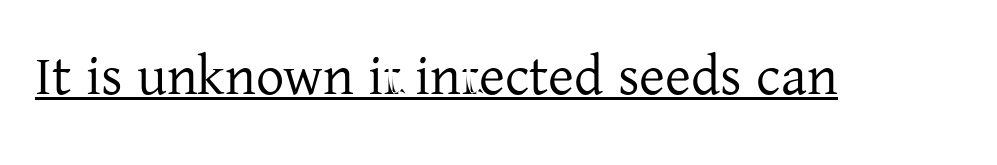
Q: Is the text bold? A: No.
Q: Is the text italic (slanted)? A: No, it is upright.
Q: Is the typeface a serif or a sans-serif typeface? A: Serif.
Q: Is the text underlined? A: Yes.
Q: Is the spacing between letters normal or unusually wide? A: Normal.
Q: Width (condensed, normal, or wide)? A: Normal.
Q: Stroke contrast? A: Low.
Q: x-height? A: Medium.
Q: Monospaced? A: No.
